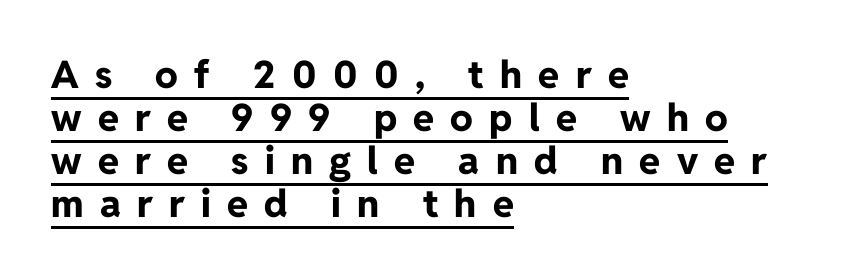
The image shows 38 px bold sans-serif type, upright; set left-aligned, tight line spacing (1.13x), unusually wide letter spacing (+0.43 em), underlined; low stroke contrast and a medium x-height.
